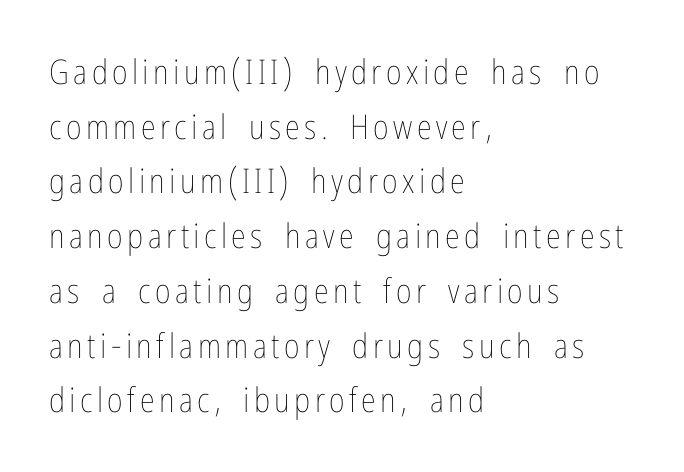
Q: Is the text bold? A: No.
Q: Is the text italic (slanted)? A: No, it is upright.
Q: Is the text underlined? A: No.
Q: How is the paragraph aligned? A: Left-aligned.
Q: Is the spacing between lines tight, normal or loose? A: Normal.
Q: Width (condensed, normal, or wide)? A: Condensed.
Q: Stroke contrast? A: Low.
Q: x-height? A: Medium.
Q: Monospaced? A: No.
